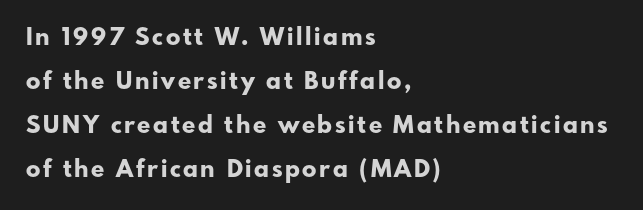
The image shows 24 px bold type, upright; set left-aligned, line spacing 1.84x, not underlined.
